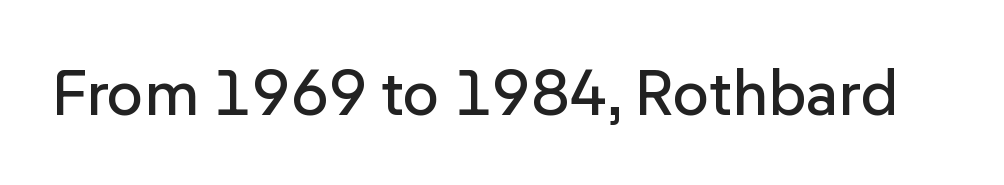
{"serif": "no", "italic": "no", "width": "normal", "stroke_contrast": "low", "x_height": "medium", "monospaced": "no", "underline": "no", "letter_spacing": "normal", "letter_spacing_em": 0.0, "glyph_px": 64}
